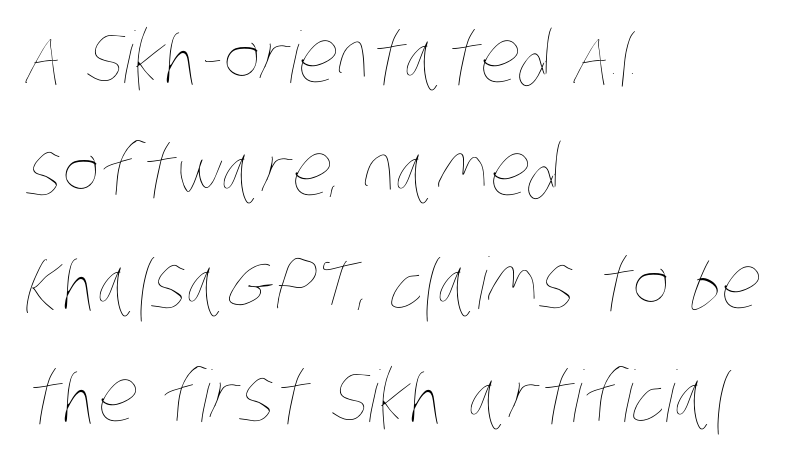
Q: Is the text bold? A: No.
Q: Is the text underlined? A: No.
Q: How is the paragraph aligned? A: Left-aligned.
Q: Is the spacing between letters normal or unusually wide? A: Normal.
Q: Is the spacing between lines tight, normal or loose? A: Normal.
Q: Width (condensed, normal, or wide)? A: Condensed.
Q: Stroke contrast? A: Low.
Q: x-height? A: Large.
Q: Monospaced? A: No.
